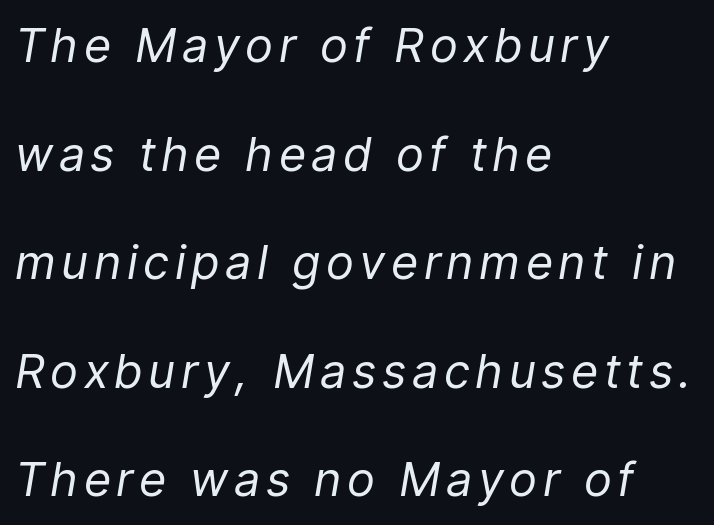
{"italic": "yes", "lean": "right", "slant_degrees": 9, "bold": "no", "weight": "regular", "width": "condensed", "stroke_contrast": "low", "x_height": "medium", "monospaced": "no", "underline": "no", "align": "left", "line_spacing": "loose", "line_spacing_ratio": 2.31, "glyph_px": 47}
